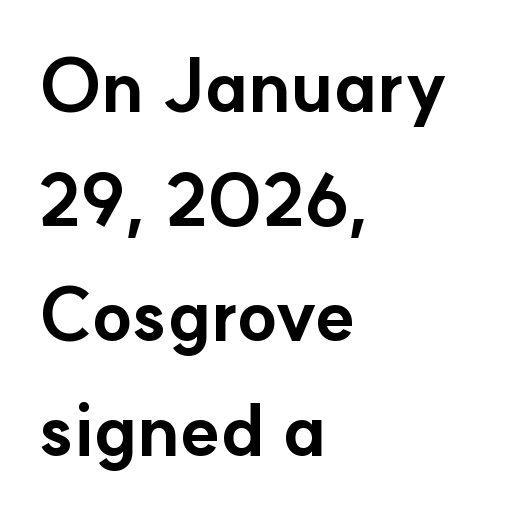
This sample keeps an unexceptional amount of space between lines. Check the space under the baseline: it is left empty. A sans-serif font was chosen for this passage. Do the characters align in a grid? No, the font is proportional. The type sits square on the baseline with zero lean. The characters look thick and weighty, a clear bold.
